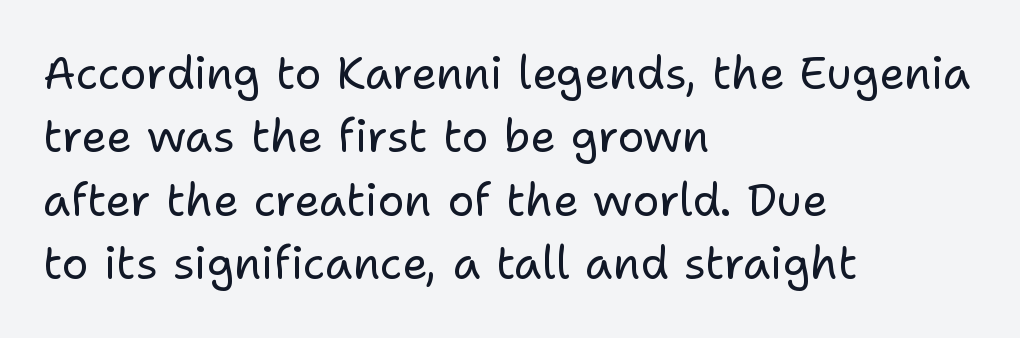
{"serif": "no", "italic": "no", "bold": "no", "weight": "regular", "width": "normal", "stroke_contrast": "low", "x_height": "medium", "monospaced": "no", "underline": "no", "align": "left", "line_spacing": "normal", "line_spacing_ratio": 1.41, "letter_spacing": "normal", "letter_spacing_em": 0.0, "glyph_px": 45}
